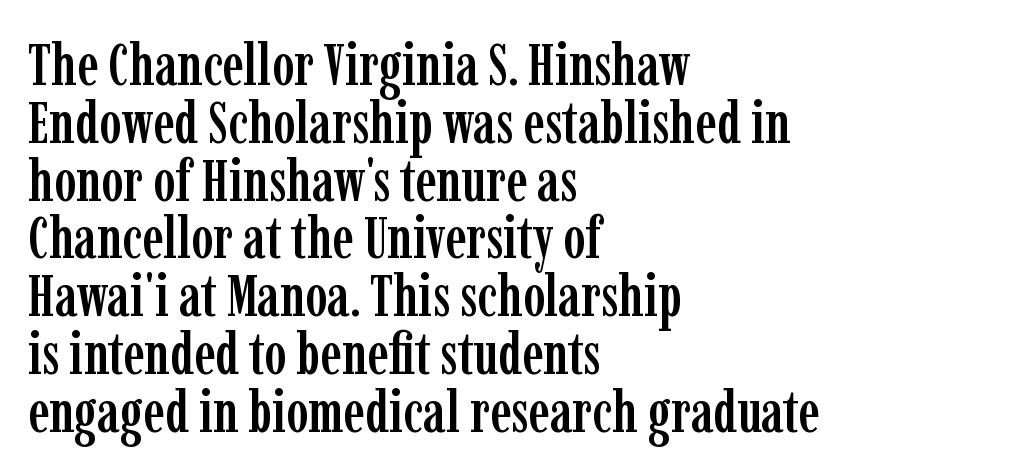
{"serif": "yes", "italic": "no", "width": "condensed", "stroke_contrast": "low", "x_height": "medium", "monospaced": "no", "underline": "no", "align": "left", "line_spacing": "tight", "line_spacing_ratio": 0.98, "letter_spacing": "normal", "letter_spacing_em": 0.0, "glyph_px": 59}
